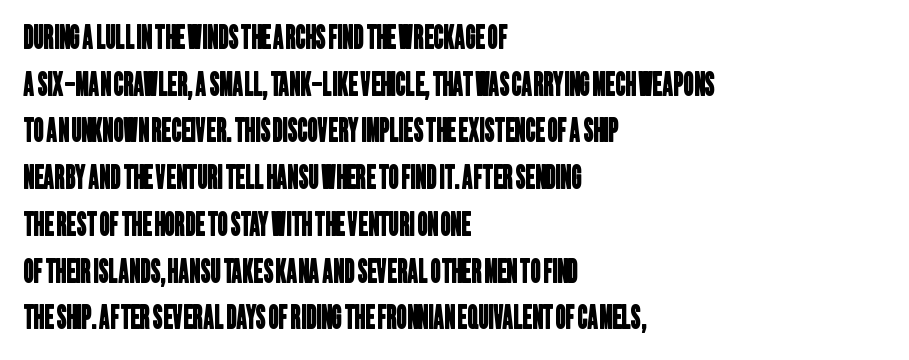
{"serif": "no", "width": "condensed", "stroke_contrast": "low", "x_height": "large", "monospaced": "no", "underline": "no", "align": "left", "line_spacing": "normal", "line_spacing_ratio": 1.46, "letter_spacing": "normal", "letter_spacing_em": 0.0, "glyph_px": 32}
